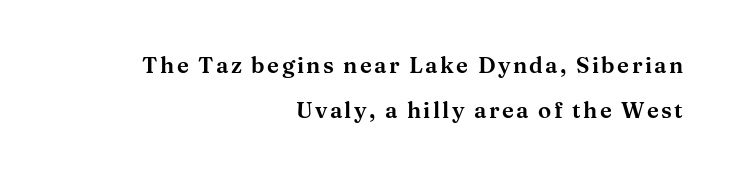
Underline: absent. Which margin do the lines hug? The right one — the left edge is uneven. A typesetter would mark this as roman, not italic. Vertical spacing — loose.
